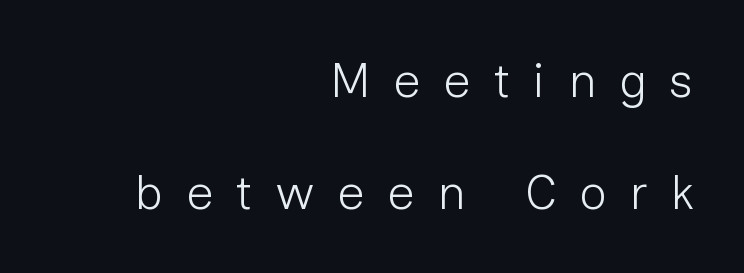
{"serif": "no", "italic": "no", "bold": "no", "weight": "light", "width": "normal", "stroke_contrast": "low", "x_height": "medium", "monospaced": "no", "underline": "no", "align": "right", "line_spacing": "loose", "line_spacing_ratio": 2.34, "letter_spacing": "wide", "letter_spacing_em": 0.47, "glyph_px": 48}
